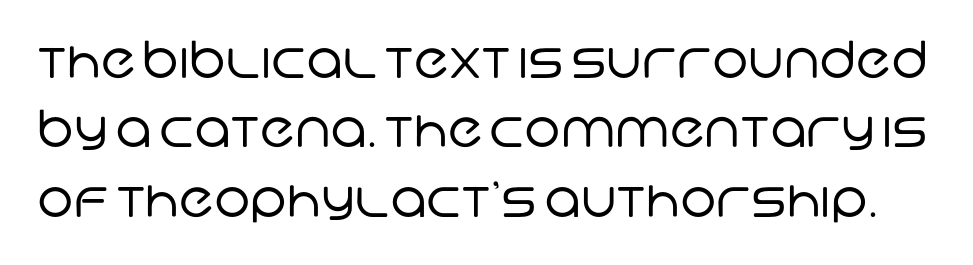
{"serif": "no", "bold": "no", "weight": "regular", "width": "normal", "stroke_contrast": "low", "x_height": "large", "monospaced": "no", "underline": "no", "line_spacing": "normal", "line_spacing_ratio": 1.36, "letter_spacing": "normal", "letter_spacing_em": 0.0, "glyph_px": 51}
